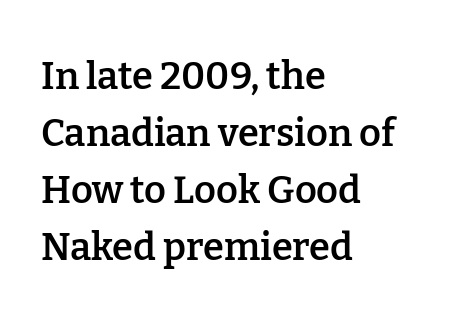
{"serif": "yes", "italic": "no", "bold": "semi", "weight": "semibold", "width": "normal", "stroke_contrast": "low", "x_height": "medium", "monospaced": "no", "underline": "no", "align": "left", "line_spacing": "normal", "line_spacing_ratio": 1.5, "letter_spacing": "normal", "letter_spacing_em": 0.0, "glyph_px": 38}
